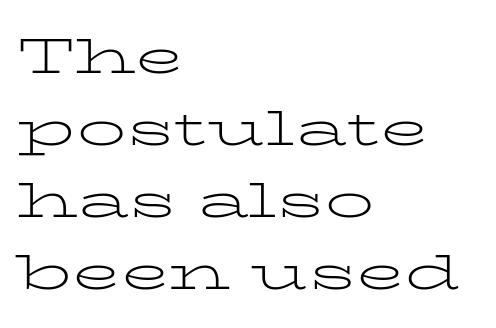
A normal amount of white space separates one row of letters from the next. Typeset ragged right — the left edge is the straight one. The type is set solid horizontally, with unmodified tracking. Underlining? Definitely not there. The passage shown is typed in a proportional face where columns would drift. This is serif lettering, the kind often seen in printed books.
